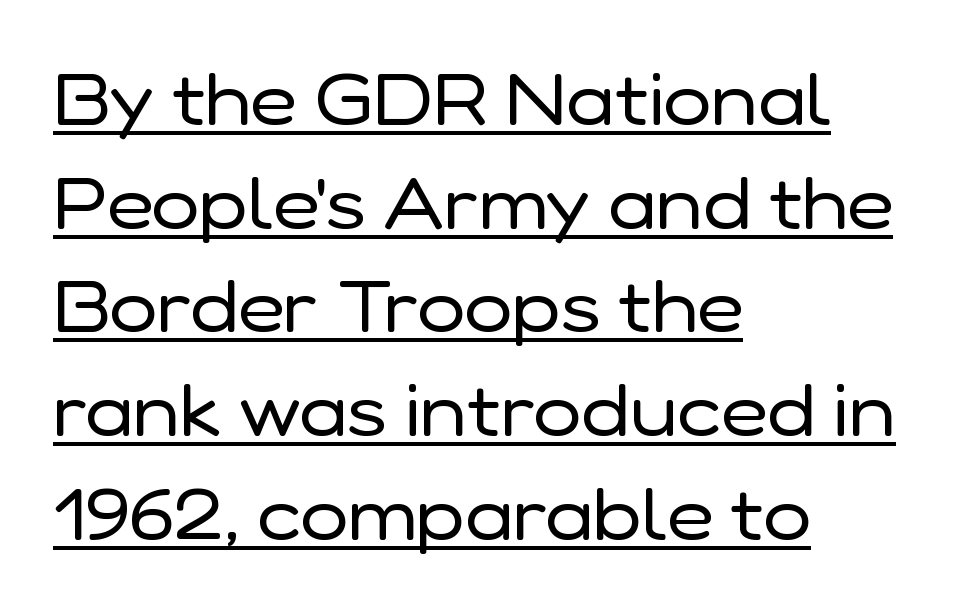
Q: Is the text bold? A: No.
Q: Is the text italic (slanted)? A: No, it is upright.
Q: Is the typeface a serif or a sans-serif typeface? A: Sans-serif.
Q: Is the text underlined? A: Yes.
Q: How is the paragraph aligned? A: Left-aligned.
Q: Is the spacing between letters normal or unusually wide? A: Normal.
Q: Is the spacing between lines tight, normal or loose? A: Normal.
Q: Width (condensed, normal, or wide)? A: Normal.
Q: Stroke contrast? A: Low.
Q: x-height? A: Medium.
Q: Monospaced? A: No.
